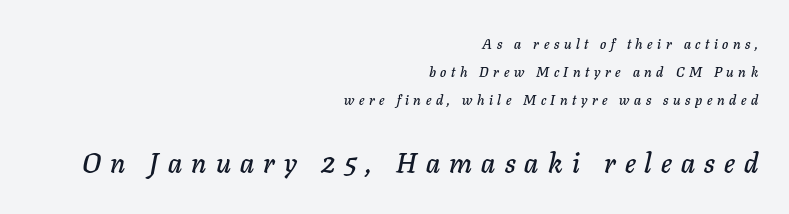
The image shows 28 px text type, italic (leaning right); set right-aligned, loose line spacing (2.0x), unusually wide letter spacing (+0.33 em), not underlined; the second (bottom) block is 2.0x larger; low stroke contrast and a medium x-height.
